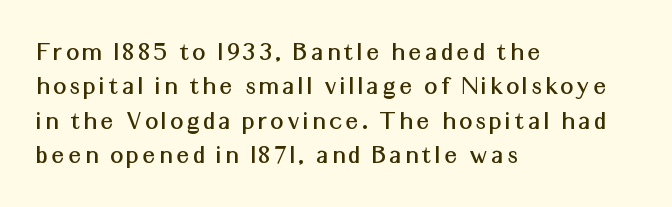
Q: Is the text italic (slanted)? A: No, it is upright.
Q: Is the typeface a serif or a sans-serif typeface? A: Sans-serif.
Q: Is the text underlined? A: No.
Q: How is the paragraph aligned? A: Left-aligned.
Q: Width (condensed, normal, or wide)? A: Normal.
Q: Stroke contrast? A: Medium.
Q: x-height? A: Medium.
Q: Monospaced? A: No.
